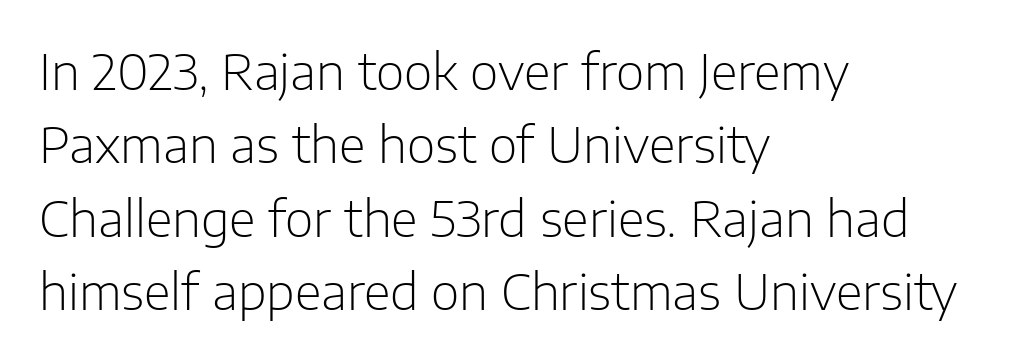
Q: Is the text bold? A: No.
Q: Is the text italic (slanted)? A: No, it is upright.
Q: Is the typeface a serif or a sans-serif typeface? A: Sans-serif.
Q: Is the text underlined? A: No.
Q: How is the paragraph aligned? A: Left-aligned.
Q: Is the spacing between letters normal or unusually wide? A: Normal.
Q: Is the spacing between lines tight, normal or loose? A: Normal.
Q: Width (condensed, normal, or wide)? A: Normal.
Q: Stroke contrast? A: Low.
Q: x-height? A: Medium.
Q: Monospaced? A: No.
